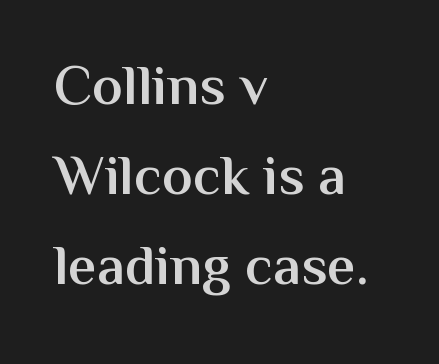
{"serif": "no", "italic": "no", "bold": "semi", "weight": "semibold", "width": "normal", "stroke_contrast": "medium", "x_height": "medium", "monospaced": "no", "underline": "no", "align": "left", "line_spacing": "normal", "line_spacing_ratio": 1.58, "letter_spacing": "normal", "letter_spacing_em": 0.0, "glyph_px": 57}
